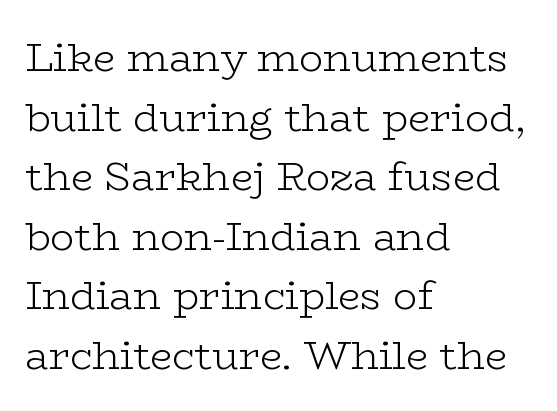
Q: Is the text bold? A: No.
Q: Is the text italic (slanted)? A: No, it is upright.
Q: Is the typeface a serif or a sans-serif typeface? A: Serif.
Q: Is the text underlined? A: No.
Q: How is the paragraph aligned? A: Left-aligned.
Q: Is the spacing between letters normal or unusually wide? A: Normal.
Q: Is the spacing between lines tight, normal or loose? A: Normal.
Q: Width (condensed, normal, or wide)? A: Wide.
Q: Stroke contrast? A: Low.
Q: x-height? A: Medium.
Q: Monospaced? A: No.
